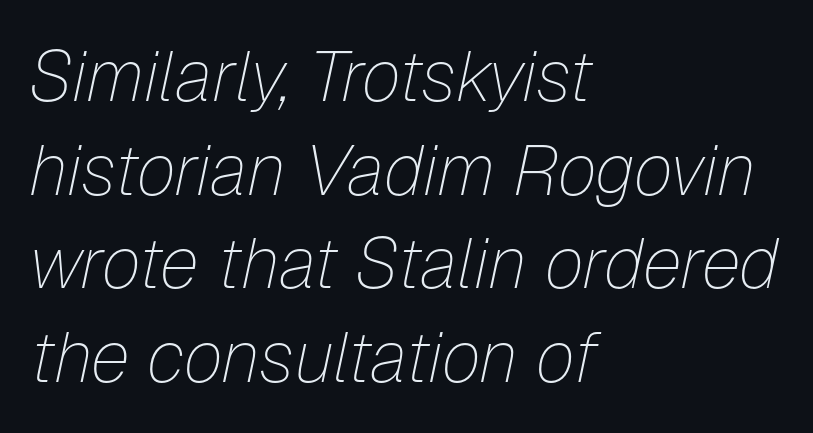
Caption: face not bold, strokes unweighted. Nothing unusual about the tracking: characters are spaced as the font intends. Left-aligned paragraph, ragged on the right. What's the leading like? Ordinary, nothing unusual.
